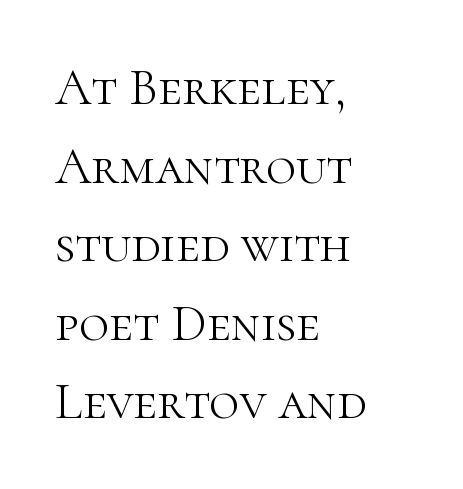
{"serif": "yes", "italic": "no", "bold": "no", "weight": "light", "width": "normal", "stroke_contrast": "high", "x_height": "medium", "monospaced": "no", "underline": "no", "align": "left", "line_spacing": "normal", "line_spacing_ratio": 1.51, "letter_spacing": "normal", "letter_spacing_em": 0.0, "glyph_px": 52}
